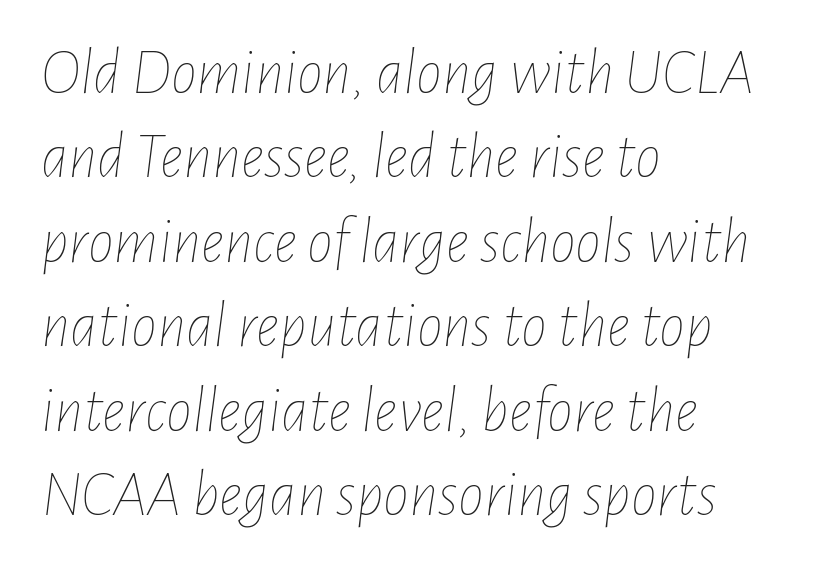
Counters stay open thanks to moderate or lighter strokes. Vertically, the passage feels balanced, rows spaced as you'd expect. The face used here is proportionally spaced, like ordinary book or web type. The letters sit at their default tracking, neither squeezed nor spread.
